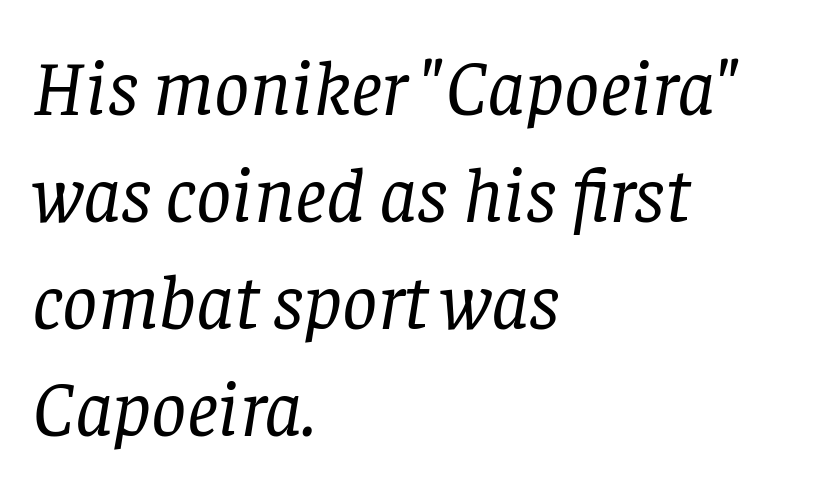
{"serif": "yes", "italic": "yes", "lean": "right", "slant_degrees": 8, "bold": "no", "weight": "regular", "width": "normal", "stroke_contrast": "low", "x_height": "large", "monospaced": "no", "underline": "no", "align": "left", "line_spacing": "normal", "line_spacing_ratio": 1.37, "letter_spacing": "normal", "letter_spacing_em": 0.0, "glyph_px": 78}
